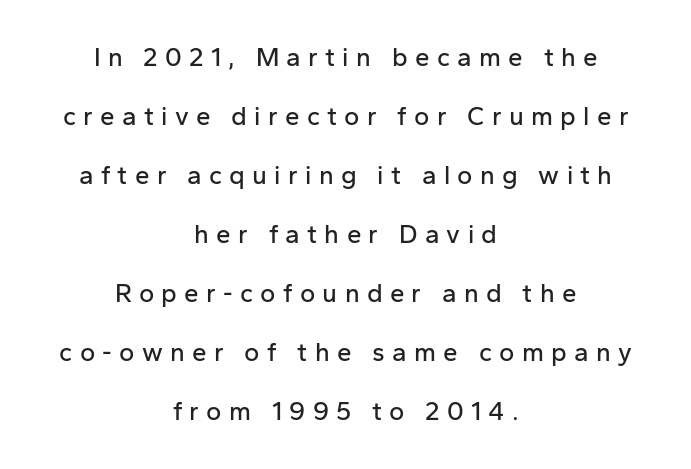
The image shows 26 px text type, upright; set centered, loose line spacing (2.27x), unusually wide letter spacing (+0.28 em), not underlined.
